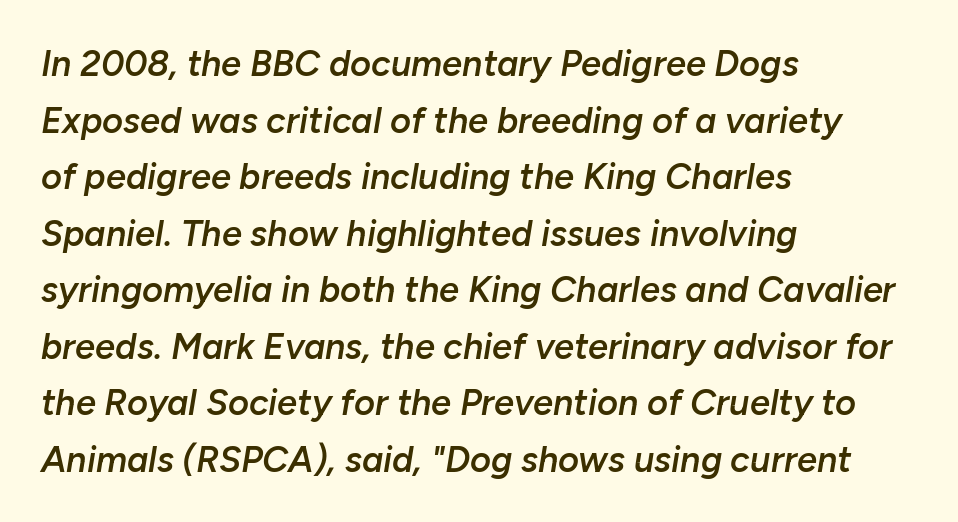
The face used here is rendered with its standard letterfit. Glance below the letters and you will spot only blank space. Does the weight exceed regular? Yes, but only to semibold. Line beginnings align vertically; line endings do not. Here the designer chose a conventional face with non-uniform glyph widths. How would I describe the line gaps? Plain and ordinary.
